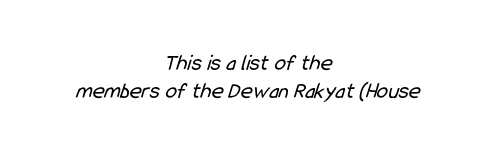
Q: Is the text bold? A: No.
Q: Is the text underlined? A: No.
Q: How is the paragraph aligned? A: Centered.
Q: Is the spacing between letters normal or unusually wide? A: Normal.
